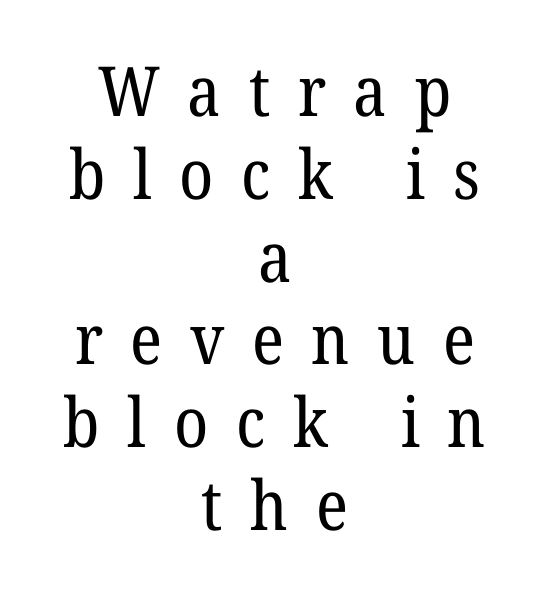
The image shows 69 px regular-weight serif type; set centered, line spacing 1.2x, unusually wide letter spacing (+0.4 em), not underlined; low stroke contrast and a medium x-height.
